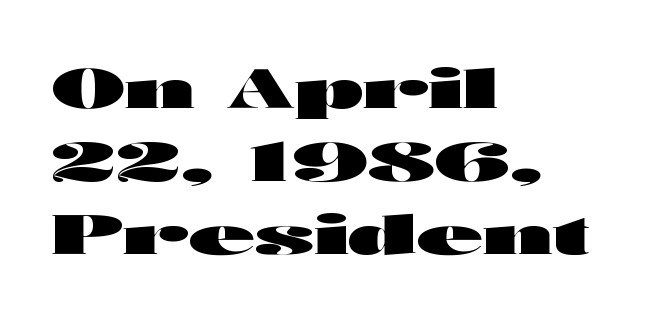
A classic flush-left, rag-right setting is used for this passage. The letters sit at their default tracking, neither squeezed nor spread. A dark, heavy texture on the line: the type is bold. The designer left line spacing at the default. Bare-footed words on every line. The lettering holds an erect, upright posture throughout.
